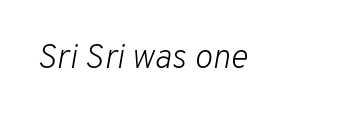
{"italic": "yes", "lean": "right", "slant_degrees": 10, "bold": "no", "weight": "light", "width": "normal", "stroke_contrast": "low", "x_height": "medium", "monospaced": "no", "underline": "no", "letter_spacing": "normal", "letter_spacing_em": 0.0, "glyph_px": 34}
